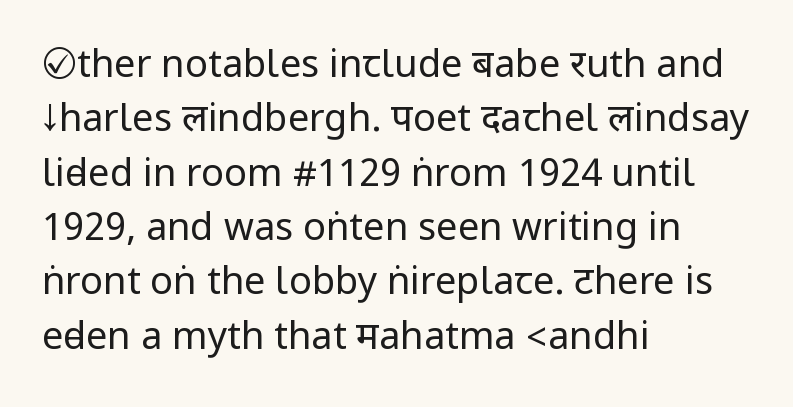
Left-aligned paragraph, ragged on the right. Unlike a traditional serif, this face leaves its strokes unadorned. You could call the tracking neutral — neither tight nor loose. Decoration check: the copy has no underline. Posture: upright roman. These glyphs show unthickened strokes, regular width or finer.
